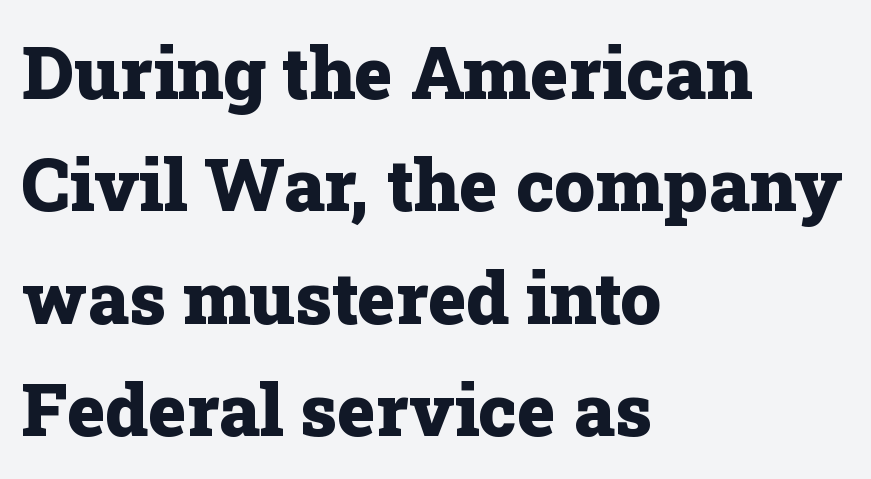
{"serif": "yes", "italic": "no", "bold": "yes", "weight": "heavy", "width": "normal", "stroke_contrast": "low", "x_height": "medium", "monospaced": "no", "underline": "no", "align": "left", "line_spacing": "normal", "line_spacing_ratio": 1.54, "letter_spacing": "normal", "letter_spacing_em": 0.0, "glyph_px": 73}
